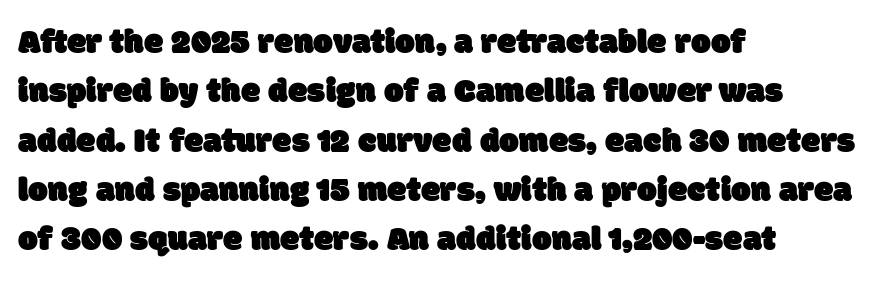
The image shows 35 px sans-serif type; set left-aligned, normal line spacing (1.41x), normal letter spacing, not underlined; low stroke contrast and a large x-height.
